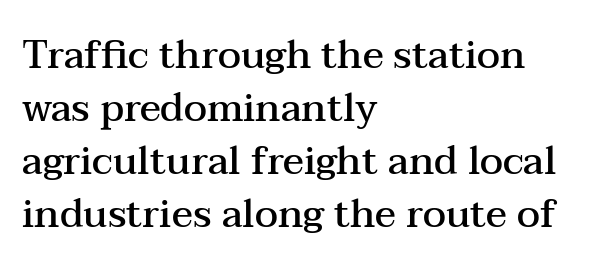
{"serif": "yes", "italic": "no", "bold": "semi", "weight": "semibold", "width": "wide", "stroke_contrast": "medium", "x_height": "medium", "monospaced": "no", "underline": "no", "align": "left", "line_spacing": "normal", "line_spacing_ratio": 1.36, "letter_spacing": "normal", "letter_spacing_em": 0.0, "glyph_px": 39}
